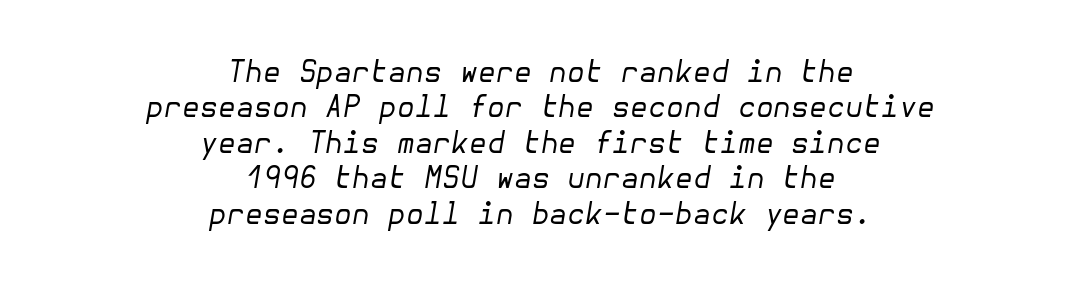
{"italic": "yes", "lean": "right", "slant_degrees": 10, "bold": "no", "weight": "regular", "width": "normal", "stroke_contrast": "low", "x_height": "medium", "underline": "no", "align": "center", "line_spacing_ratio": 1.22, "letter_spacing": "normal", "letter_spacing_em": 0.0, "glyph_px": 29}
